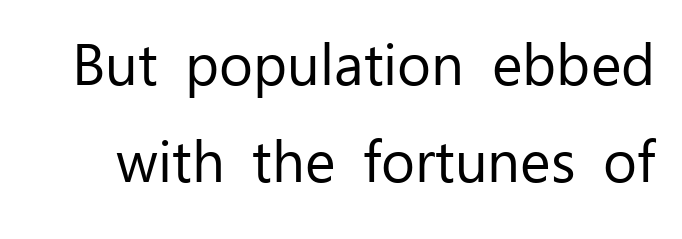
{"serif": "no", "italic": "no", "bold": "no", "weight": "regular", "width": "normal", "stroke_contrast": "low", "x_height": "medium", "monospaced": "no", "underline": "no", "line_spacing": "normal", "line_spacing_ratio": 1.68, "letter_spacing": "normal", "letter_spacing_em": 0.0, "glyph_px": 58}
